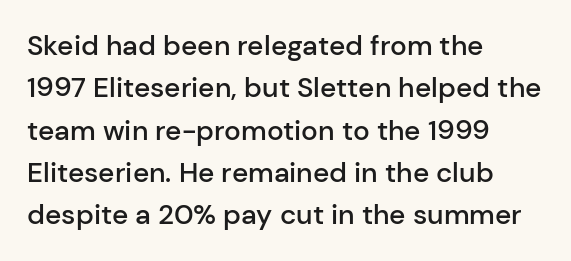
Q: Is the text bold? A: Semi-bold.
Q: Is the text italic (slanted)? A: No, it is upright.
Q: Is the typeface a serif or a sans-serif typeface? A: Sans-serif.
Q: Is the text underlined? A: No.
Q: How is the paragraph aligned? A: Left-aligned.
Q: Is the spacing between letters normal or unusually wide? A: Normal.
Q: Is the spacing between lines tight, normal or loose? A: Normal.
Q: Width (condensed, normal, or wide)? A: Normal.
Q: Stroke contrast? A: Low.
Q: x-height? A: Medium.
Q: Monospaced? A: No.
